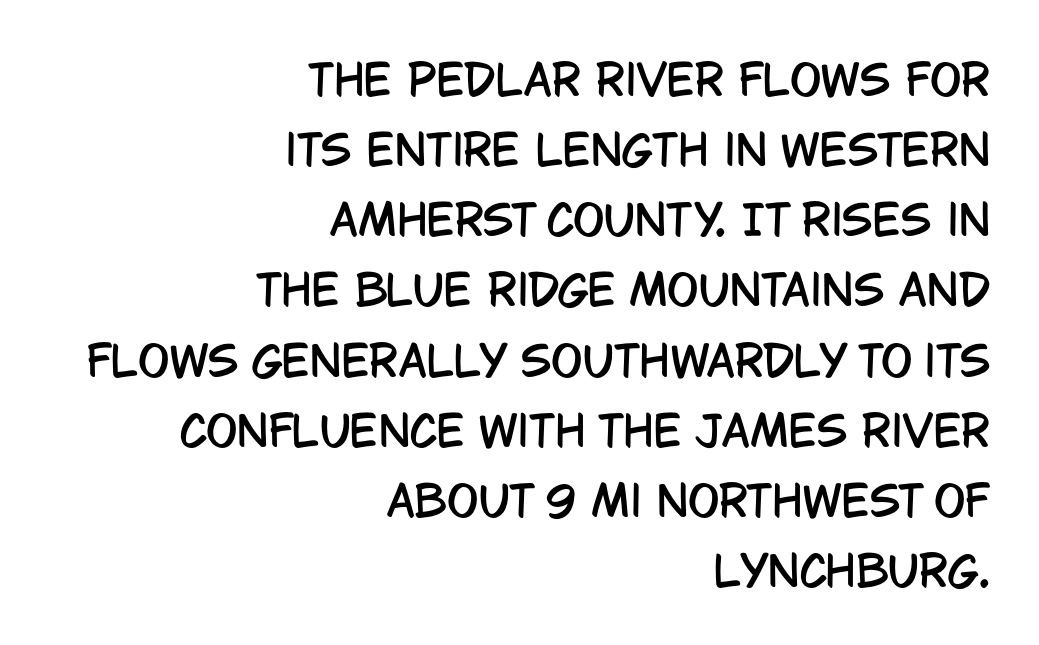
{"serif": "no", "italic": "no", "width": "condensed", "stroke_contrast": "low", "x_height": "large", "monospaced": "no", "underline": "no", "align": "right", "line_spacing": "normal", "line_spacing_ratio": 1.67, "letter_spacing": "normal", "letter_spacing_em": 0.0, "glyph_px": 42}
